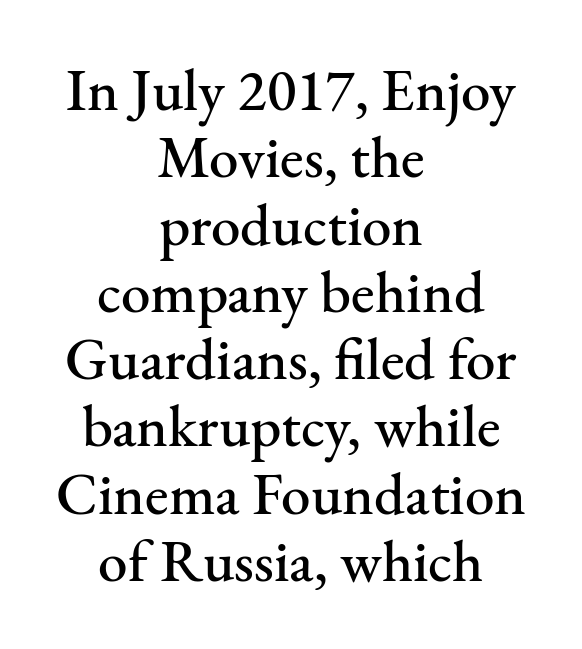
The image shows 59 px serif type, upright; set centered, tight line spacing (1.14x), normal letter spacing, not underlined; medium stroke contrast and a small x-height.
